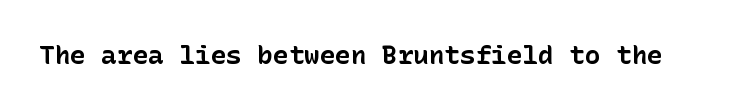
{"italic": "no", "bold": "yes", "underline": "no", "letter_spacing": "normal", "letter_spacing_em": 0.0, "glyph_px": 26}
